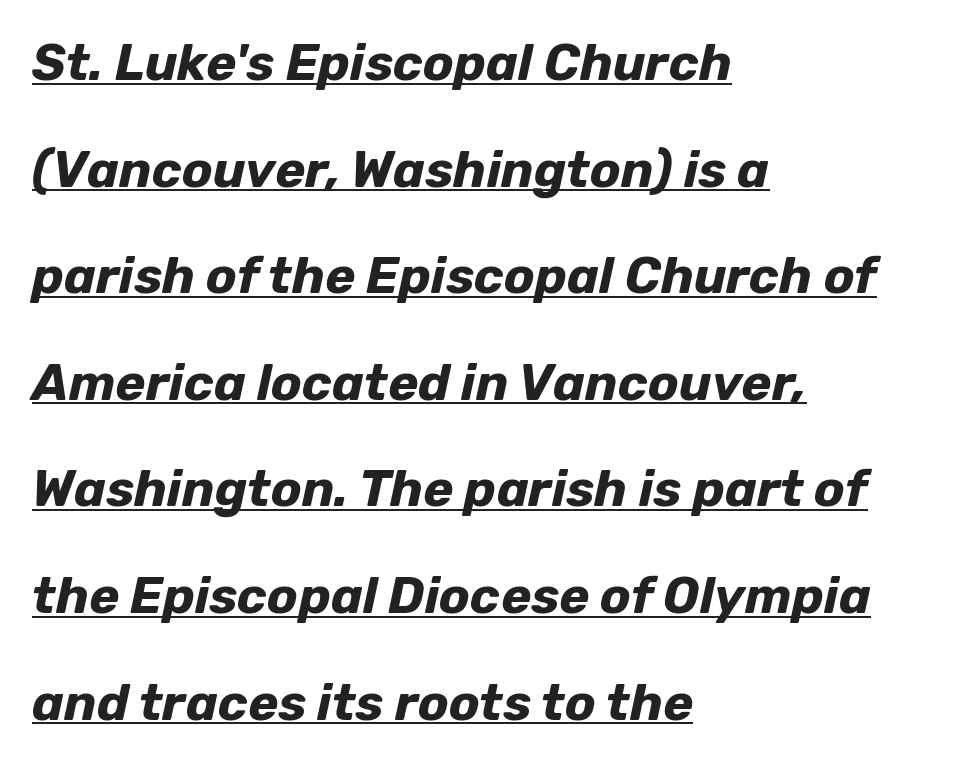
The image shows 51 px bold type, italic (leaning right); set left-aligned, loose line spacing (2.09x), normal letter spacing, underlined; low stroke contrast and a medium x-height.
